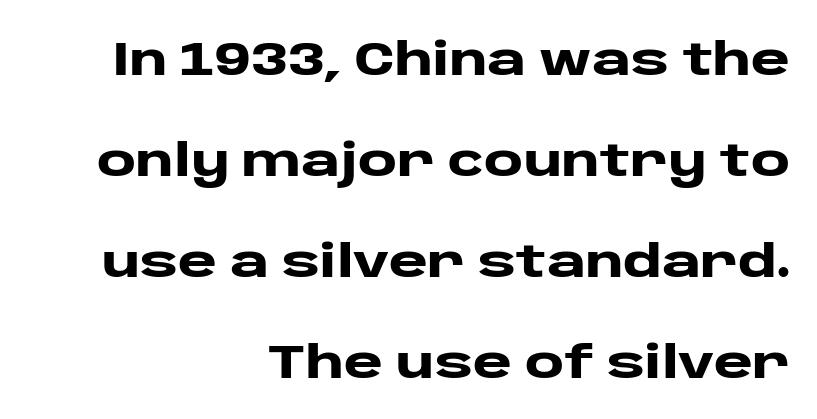
The image shows 47 px heavy, wide sans-serif type, upright; set right-aligned, loose line spacing (2.15x), normal letter spacing, not underlined; low stroke contrast and a large x-height.
